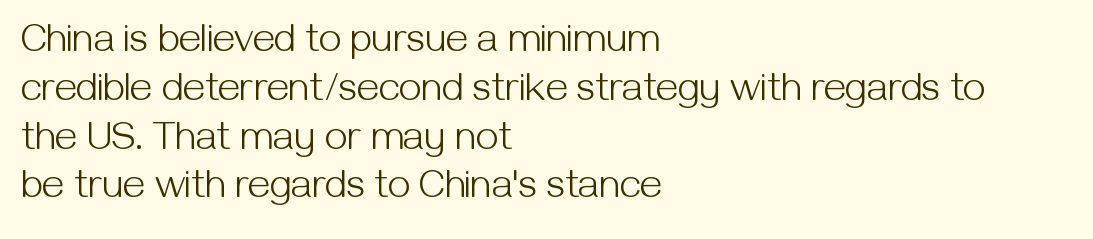
{"serif": "no", "italic": "no", "bold": "no", "weight": "light", "width": "normal", "stroke_contrast": "medium", "x_height": "medium", "monospaced": "no", "underline": "no", "align": "left", "line_spacing_ratio": 1.22, "letter_spacing": "normal", "letter_spacing_em": 0.0, "glyph_px": 40}
